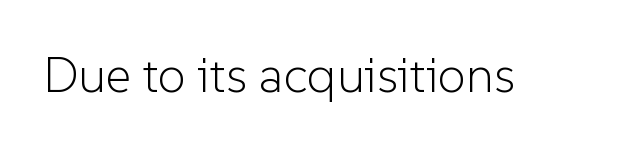
The image shows 50 px light sans-serif type, upright; set normal letter spacing, not underlined; low stroke contrast and a medium x-height.
